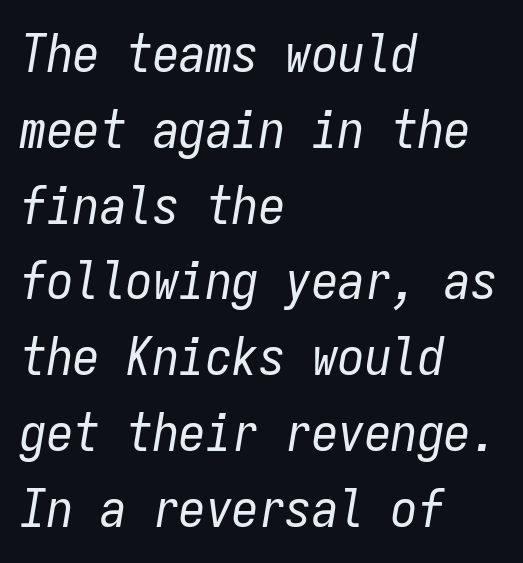
Tracking here is standard; glyphs follow each other at the usual distance. The space directly below the letters is spotless. The font's italic variant was chosen for this text. The letters march in equal steps, a hallmark of fixed-pitch type. These glyphs show unthickened strokes, regular width or finer.
